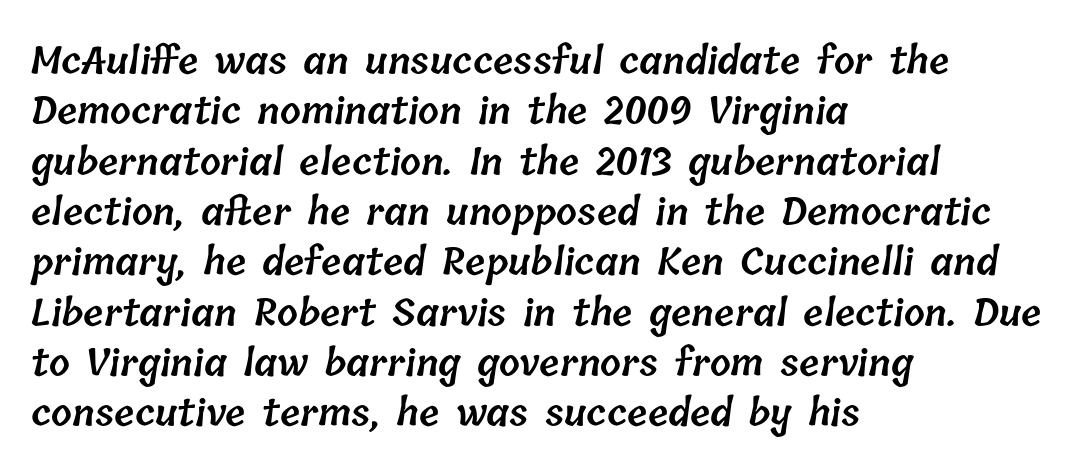
On the weight axis this lands at semibold, roughly 600. Leading: standard. Every row of glyphs begins at an identical x-position on the left. The space directly below the letters is spotless. A typesetter would call this proportional, since set widths differ per character.
